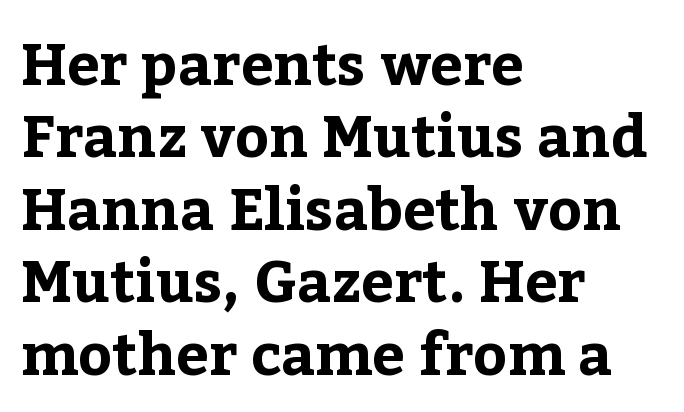
{"serif": "yes", "italic": "no", "bold": "yes", "weight": "bold", "width": "normal", "stroke_contrast": "low", "x_height": "medium", "monospaced": "no", "underline": "no", "align": "left", "line_spacing": "normal", "line_spacing_ratio": 1.25, "letter_spacing": "normal", "letter_spacing_em": 0.0, "glyph_px": 58}
